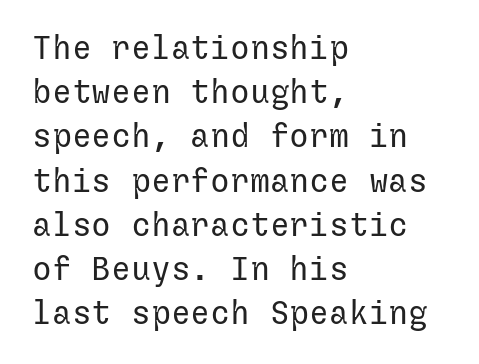
{"serif": "no", "italic": "no", "bold": "no", "weight": "regular", "width": "normal", "stroke_contrast": "low", "x_height": "medium", "underline": "no", "align": "left", "line_spacing": "normal", "line_spacing_ratio": 1.34, "letter_spacing": "normal", "letter_spacing_em": 0.0, "glyph_px": 33}
